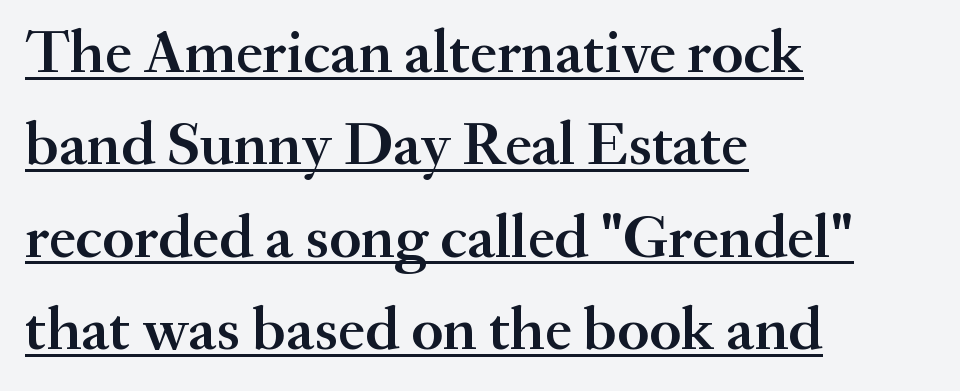
Q: Is the text bold? A: Semi-bold.
Q: Is the text italic (slanted)? A: No, it is upright.
Q: Is the typeface a serif or a sans-serif typeface? A: Serif.
Q: Is the text underlined? A: Yes.
Q: How is the paragraph aligned? A: Left-aligned.
Q: Is the spacing between letters normal or unusually wide? A: Normal.
Q: Is the spacing between lines tight, normal or loose? A: Normal.
Q: Width (condensed, normal, or wide)? A: Normal.
Q: Stroke contrast? A: Medium.
Q: x-height? A: Small.
Q: Monospaced? A: No.
